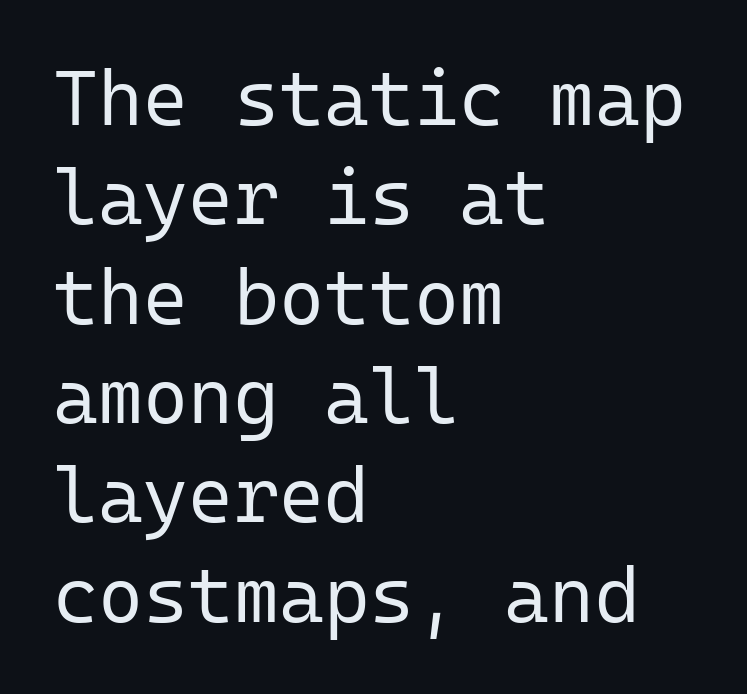
The image shows 77 px regular-weight sans-serif type, upright, monospaced; set left-aligned, normal line spacing (1.29x), normal letter spacing, not underlined; low stroke contrast and a medium x-height.
